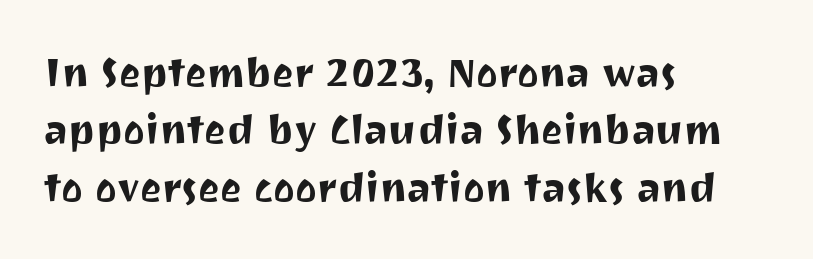
Q: Is the text italic (slanted)? A: No, it is upright.
Q: Is the typeface a serif or a sans-serif typeface? A: Sans-serif.
Q: Is the text underlined? A: No.
Q: How is the paragraph aligned? A: Left-aligned.
Q: Is the spacing between letters normal or unusually wide? A: Normal.
Q: Is the spacing between lines tight, normal or loose? A: Normal.
Q: Width (condensed, normal, or wide)? A: Normal.
Q: Stroke contrast? A: Medium.
Q: x-height? A: Medium.
Q: Monospaced? A: No.
